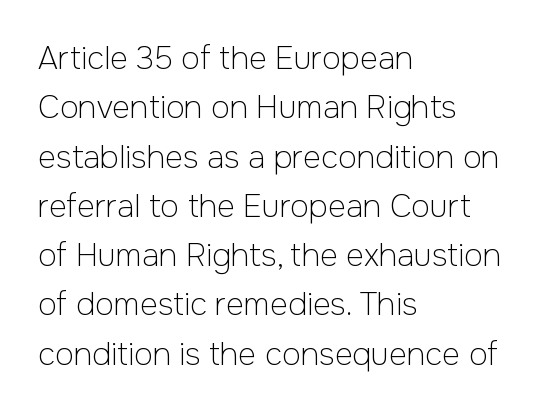
Tracking here is standard; glyphs follow each other at the usual distance. Unbolded letterforms with no extra heft. Serifs: no, the terminals of the letterforms are clean. Leading matches the norm, producing a regular column. This rendering uses left alignment, leaving the right contour irregular. Clear beneath every line of the passage.
